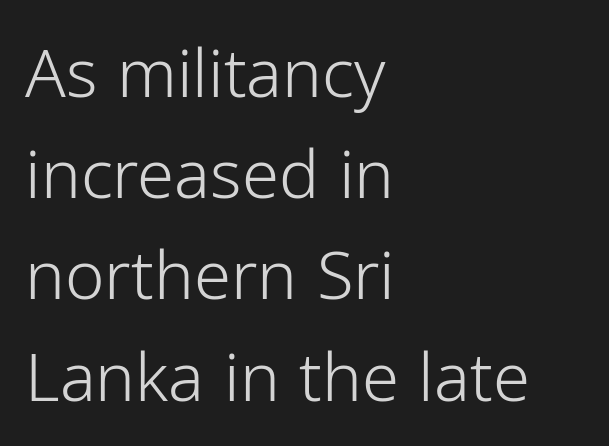
{"serif": "no", "italic": "no", "bold": "no", "weight": "light", "width": "normal", "stroke_contrast": "low", "x_height": "medium", "monospaced": "no", "underline": "no", "align": "left", "line_spacing": "normal", "line_spacing_ratio": 1.51, "letter_spacing": "normal", "letter_spacing_em": 0.0, "glyph_px": 67}
